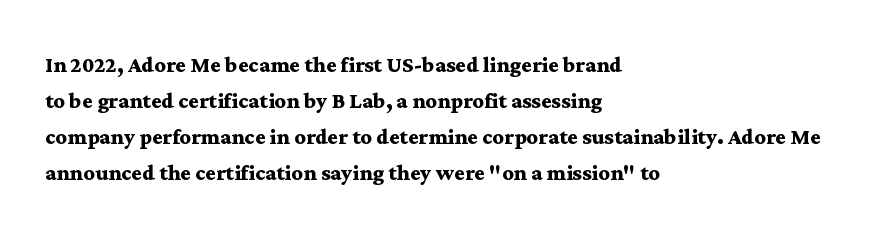
Q: Is the text bold? A: Yes.
Q: Is the text italic (slanted)? A: No, it is upright.
Q: Is the typeface a serif or a sans-serif typeface? A: Serif.
Q: Is the text underlined? A: No.
Q: How is the paragraph aligned? A: Left-aligned.
Q: Is the spacing between letters normal or unusually wide? A: Normal.
Q: Is the spacing between lines tight, normal or loose? A: Normal.
Q: Width (condensed, normal, or wide)? A: Wide.
Q: Stroke contrast? A: Medium.
Q: x-height? A: Medium.
Q: Monospaced? A: No.
